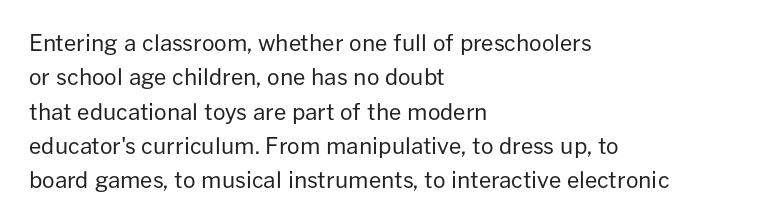
The specimen reads as upright at a glance. Is the stroke heavy? The answer is a plain regular-or-lighter. Clear beneath every line of the passage. Notice how descenders clear the ascenders below comfortably — that's standard leading.
